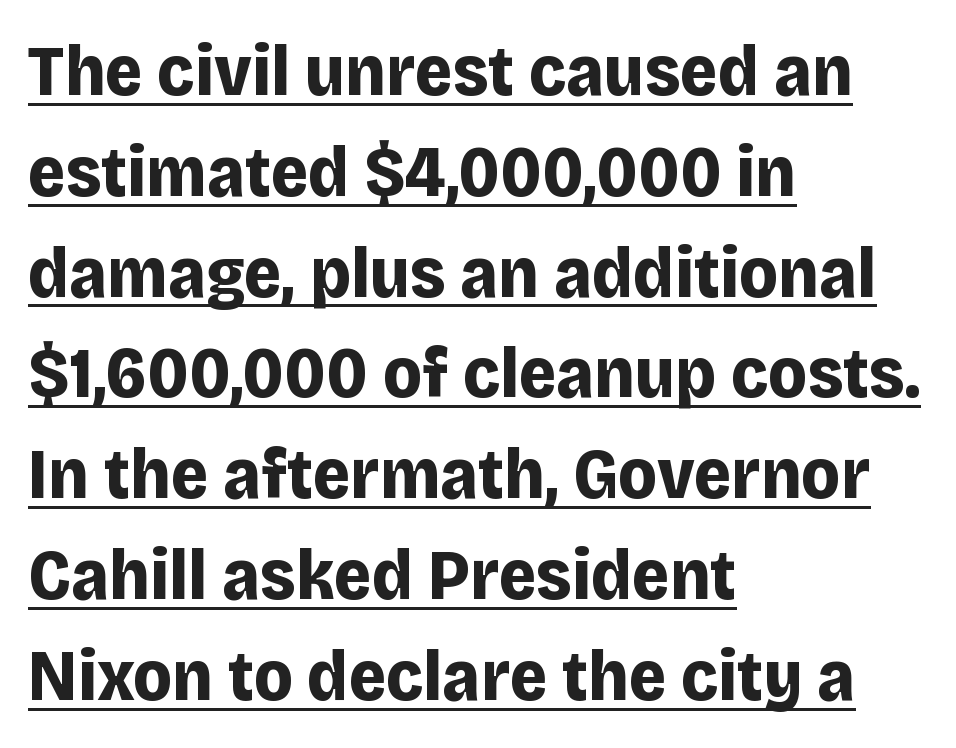
The image shows 72 px bold sans-serif type, upright; set left-aligned, normal line spacing (1.4x), normal letter spacing, underlined; low stroke contrast and a large x-height.
